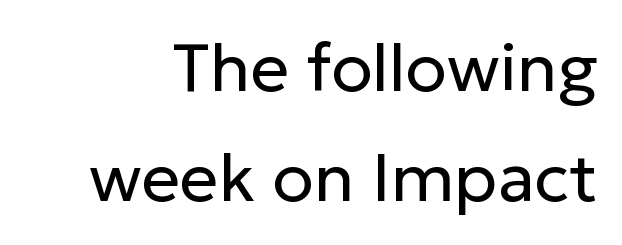
Q: Is the text bold? A: No.
Q: Is the text italic (slanted)? A: No, it is upright.
Q: Is the typeface a serif or a sans-serif typeface? A: Sans-serif.
Q: Is the text underlined? A: No.
Q: Is the spacing between letters normal or unusually wide? A: Normal.
Q: Is the spacing between lines tight, normal or loose? A: Normal.
Q: Width (condensed, normal, or wide)? A: Normal.
Q: Stroke contrast? A: Low.
Q: x-height? A: Medium.
Q: Monospaced? A: No.
